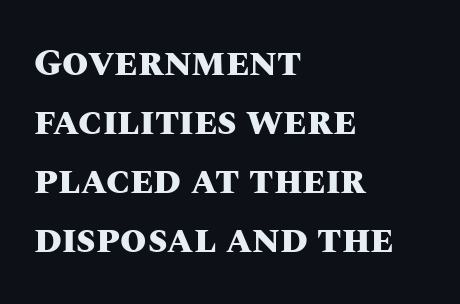
The image shows 38 px heavy type, upright; set left-aligned, normal line spacing (1.55x), normal letter spacing, not underlined; medium stroke contrast and a large x-height.
